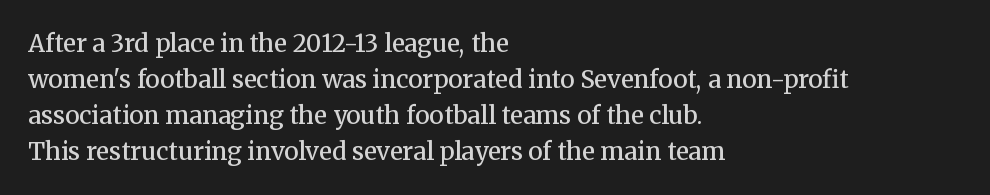
The image shows 24 px text type, upright; set left-aligned, normal line spacing (1.5x), normal letter spacing, not underlined.
